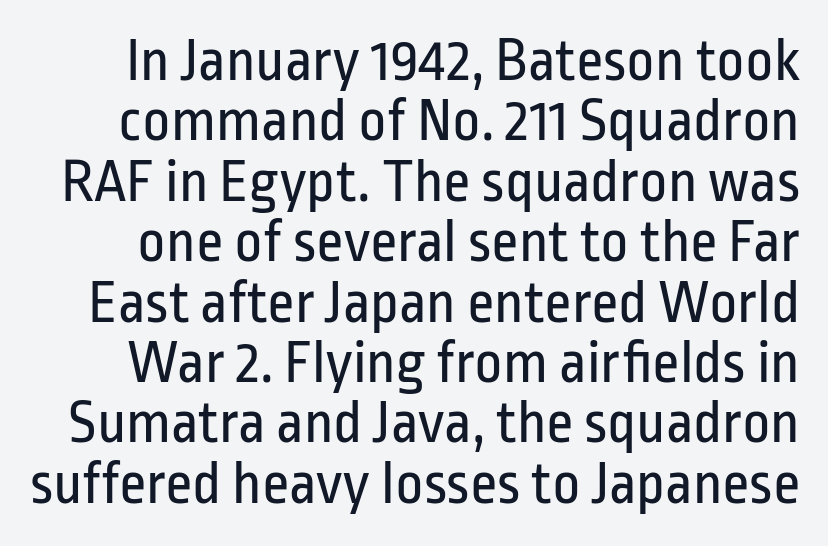
The image shows 61 px regular-weight, condensed sans-serif type, upright; set tight line spacing (0.99x), normal letter spacing, not underlined; low stroke contrast and a medium x-height.
